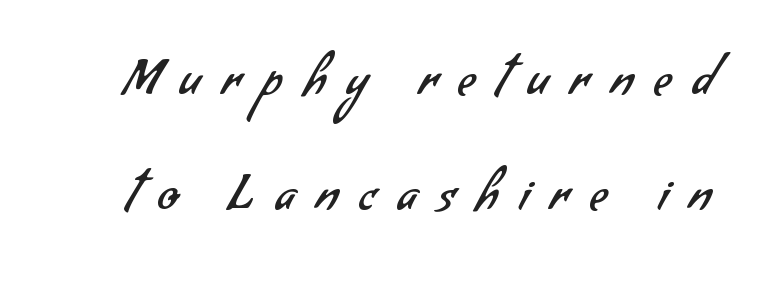
Q: Is the text bold? A: No.
Q: Is the typeface a serif or a sans-serif typeface? A: Sans-serif.
Q: Is the text underlined? A: No.
Q: Is the spacing between letters normal or unusually wide? A: Unusually wide.
Q: Is the spacing between lines tight, normal or loose? A: Loose.
Q: Width (condensed, normal, or wide)? A: Normal.
Q: Stroke contrast? A: Low.
Q: x-height? A: Small.
Q: Monospaced? A: No.
